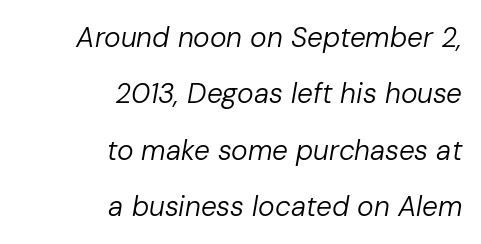
{"italic": "yes", "lean": "right", "slant_degrees": 10, "bold": "no", "weight": "regular", "width": "normal", "stroke_contrast": "low", "x_height": "medium", "monospaced": "no", "underline": "no", "align": "right", "line_spacing": "loose", "line_spacing_ratio": 2.01, "letter_spacing": "normal", "letter_spacing_em": 0.0, "glyph_px": 28}
